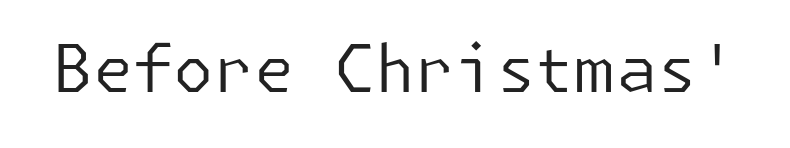
Vertical strokes here are truly vertical. Serif or sans? Sans — the stroke terminals are bare. No extra tracking has been applied to these lines. The passage shown is not underscored anywhere. Heft: none added — not bold.
